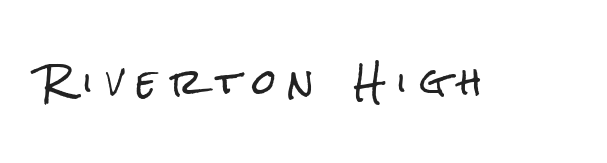
Q: Is the text italic (slanted)? A: No, it is upright.
Q: Is the typeface a serif or a sans-serif typeface? A: Sans-serif.
Q: Is the text underlined? A: No.
Q: Is the spacing between letters normal or unusually wide? A: Unusually wide.
Q: Width (condensed, normal, or wide)? A: Condensed.
Q: Stroke contrast? A: Low.
Q: x-height? A: Medium.
Q: Monospaced? A: No.
